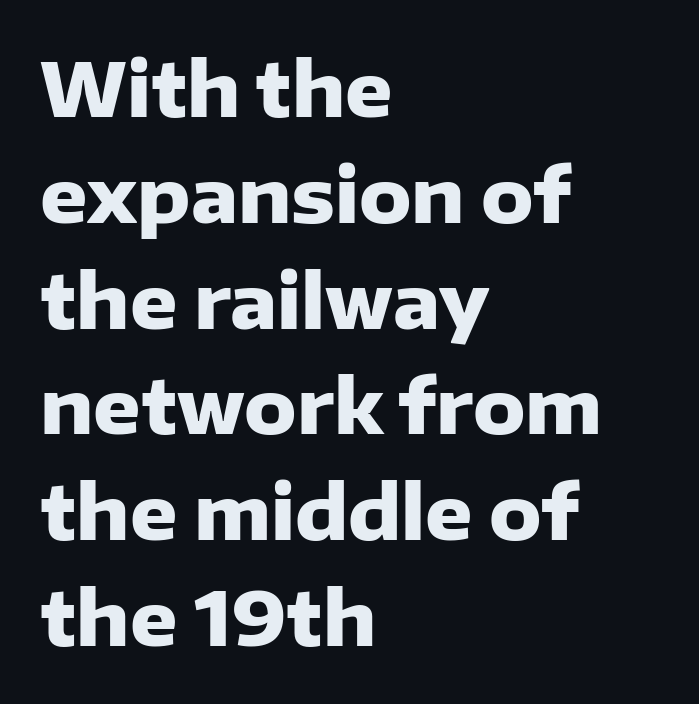
A dark, heavy texture on the line: the type is bold. Does the leading feel generous? No, just average. These lines keep a tight, regular rhythm from letter to letter. The axis of the letterforms is exactly vertical.
